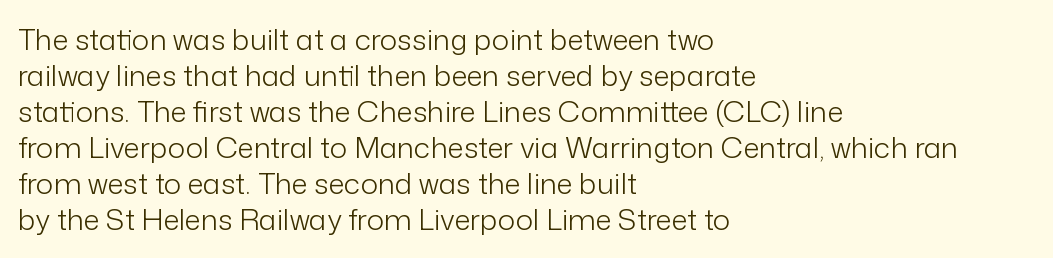
The image shows 29 px light sans-serif type, upright; set left-aligned, line spacing 1.24x, normal letter spacing, not underlined; low stroke contrast and a medium x-height.
